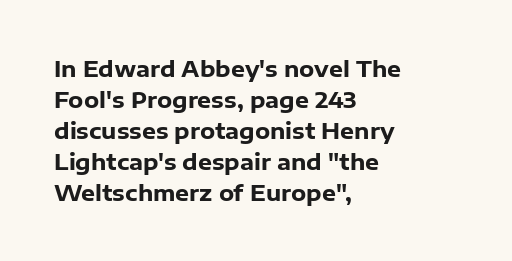
The image shows 22 px bold type, upright; set left-aligned, normal line spacing (1.41x), normal letter spacing, not underlined.
